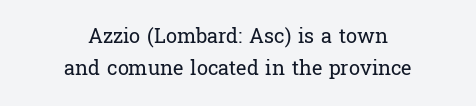
The image shows 20 px text type, upright; set centered, normal line spacing (1.62x), normal letter spacing, not underlined.
